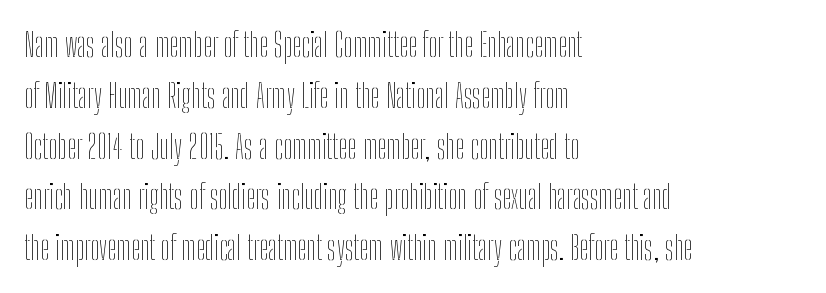
{"italic": "no", "bold": "no", "weight": "thin", "width": "condensed", "stroke_contrast": "low", "x_height": "medium", "monospaced": "no", "underline": "no", "align": "left", "line_spacing": "normal", "line_spacing_ratio": 1.54, "letter_spacing": "normal", "letter_spacing_em": 0.0, "glyph_px": 33}
